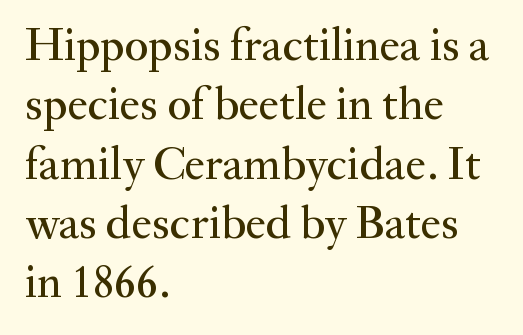
Q: Is the text italic (slanted)? A: No, it is upright.
Q: Is the typeface a serif or a sans-serif typeface? A: Serif.
Q: Is the text underlined? A: No.
Q: How is the paragraph aligned? A: Left-aligned.
Q: Is the spacing between letters normal or unusually wide? A: Normal.
Q: Is the spacing between lines tight, normal or loose? A: Normal.
Q: Width (condensed, normal, or wide)? A: Normal.
Q: Stroke contrast? A: Medium.
Q: x-height? A: Small.
Q: Monospaced? A: No.
